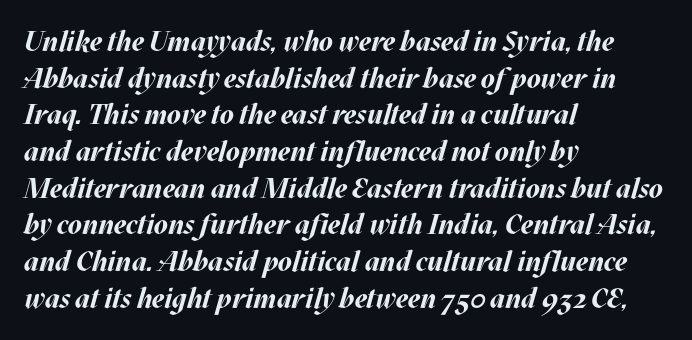
Any mark beneath the type? The region is blank. The face used here has the dense, thick strokes of a bold. These lines were composed using italics. Is this a fixed-width face? No — the glyphs have proportional, varying widths. This rendering uses left alignment, leaving the right contour irregular.
